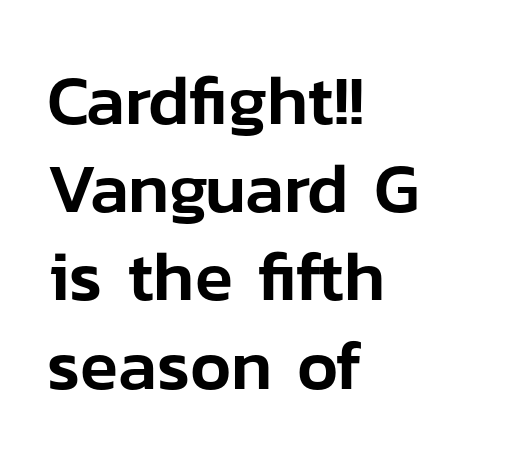
The image shows 70 px sans-serif type, upright; set left-aligned, normal line spacing (1.26x), normal letter spacing, not underlined; low stroke contrast and a medium x-height.
